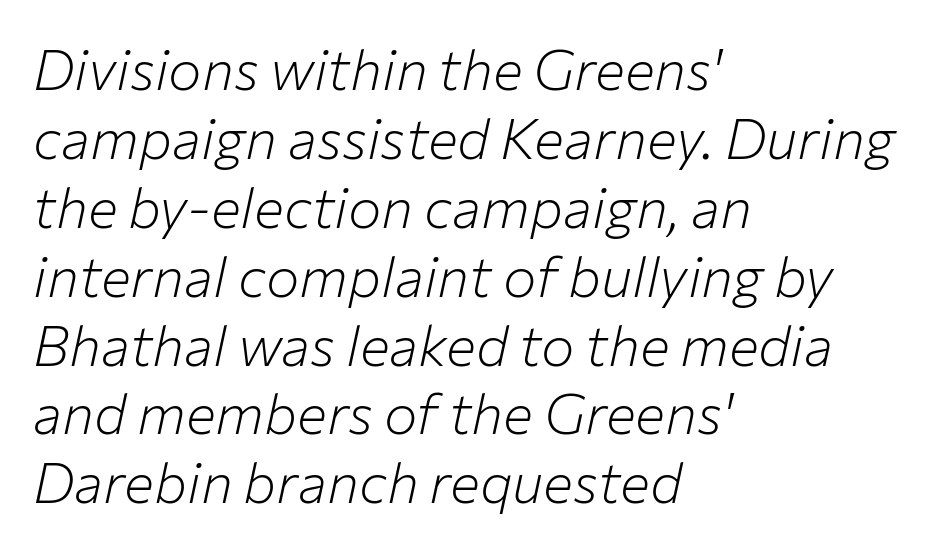
Q: Is the text bold? A: No.
Q: Is the text italic (slanted)? A: Yes, it leans right by about 12 degrees.
Q: Is the text underlined? A: No.
Q: How is the paragraph aligned? A: Left-aligned.
Q: Is the spacing between letters normal or unusually wide? A: Normal.
Q: Width (condensed, normal, or wide)? A: Normal.
Q: Stroke contrast? A: Low.
Q: x-height? A: Medium.
Q: Monospaced? A: No.
